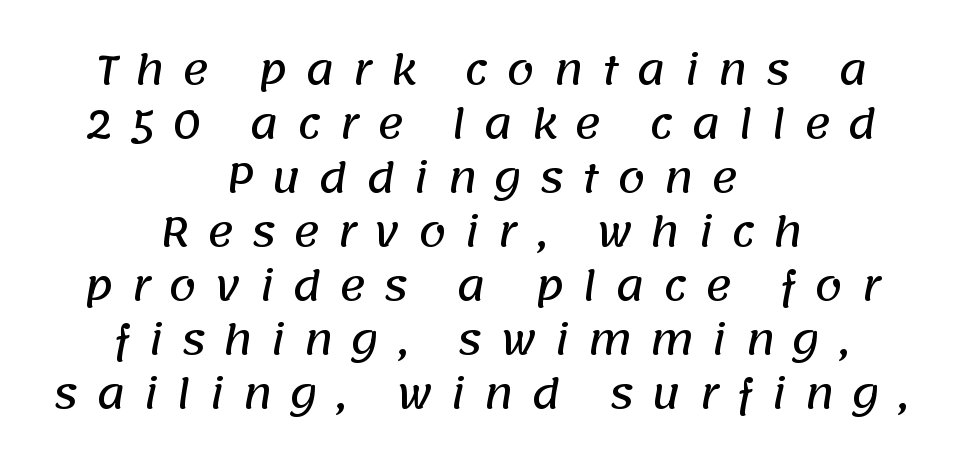
Q: Is the typeface a serif or a sans-serif typeface? A: Sans-serif.
Q: Is the text underlined? A: No.
Q: How is the paragraph aligned? A: Centered.
Q: Is the spacing between letters normal or unusually wide? A: Unusually wide.
Q: Is the spacing between lines tight, normal or loose? A: Normal.
Q: Width (condensed, normal, or wide)? A: Normal.
Q: Stroke contrast? A: Low.
Q: x-height? A: Large.
Q: Monospaced? A: No.
